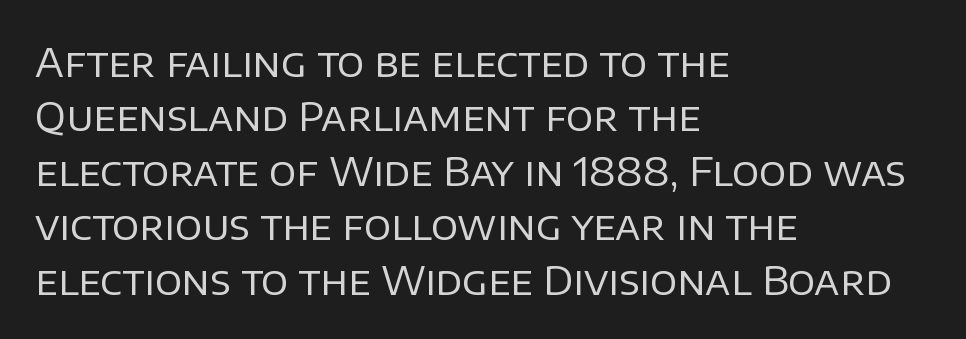
{"serif": "no", "italic": "no", "bold": "no", "weight": "regular", "width": "normal", "stroke_contrast": "low", "x_height": "large", "monospaced": "no", "underline": "no", "align": "left", "line_spacing": "normal", "line_spacing_ratio": 1.36, "letter_spacing": "normal", "letter_spacing_em": 0.0, "glyph_px": 40}
